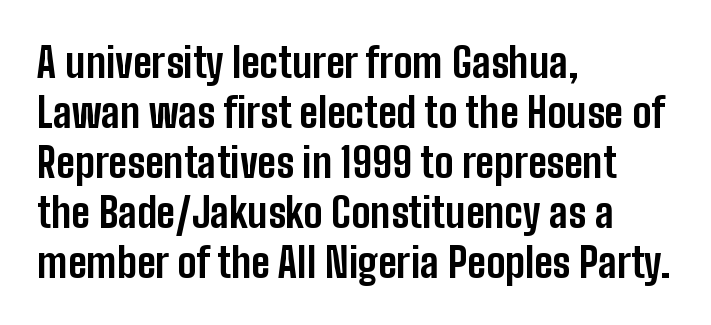
Q: Is the text bold? A: Yes.
Q: Is the text italic (slanted)? A: No, it is upright.
Q: Is the typeface a serif or a sans-serif typeface? A: Sans-serif.
Q: Is the text underlined? A: No.
Q: How is the paragraph aligned? A: Left-aligned.
Q: Is the spacing between letters normal or unusually wide? A: Normal.
Q: Width (condensed, normal, or wide)? A: Condensed.
Q: Stroke contrast? A: Low.
Q: x-height? A: Medium.
Q: Monospaced? A: No.
